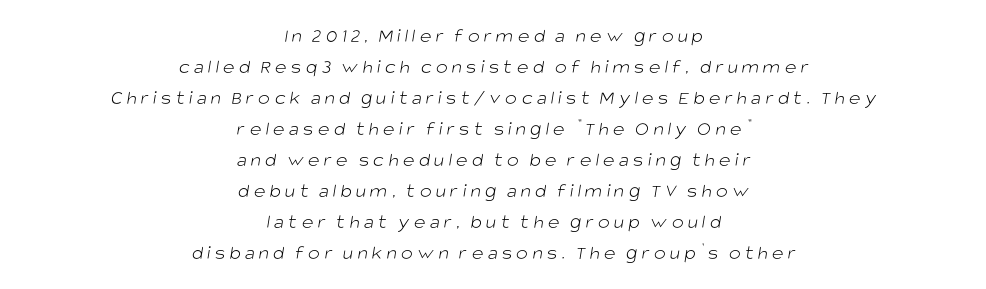
Honestly, there is no underline to notice here at all. Every row of glyphs is offset so its center matches the block's center. How would I describe the line gaps? Plain and ordinary. Words appear elongated and porous because spacing is wide. The strokes are not fattened; the text isn't bold.
